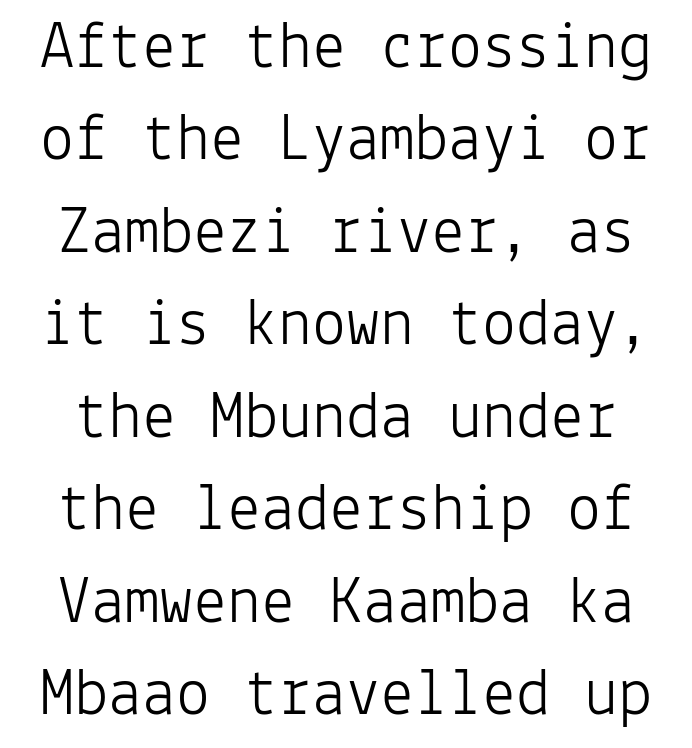
Q: Is the text bold? A: No.
Q: Is the text italic (slanted)? A: No, it is upright.
Q: Is the typeface a serif or a sans-serif typeface? A: Sans-serif.
Q: Is the text underlined? A: No.
Q: Is the spacing between letters normal or unusually wide? A: Normal.
Q: Is the spacing between lines tight, normal or loose? A: Normal.
Q: Width (condensed, normal, or wide)? A: Normal.
Q: Stroke contrast? A: Low.
Q: x-height? A: Medium.
Q: Monospaced? A: Yes.
